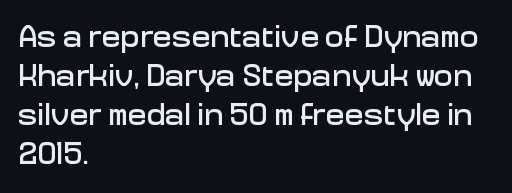
{"serif": "no", "italic": "no", "width": "normal", "stroke_contrast": "low", "x_height": "medium", "monospaced": "no", "underline": "no", "align": "left", "line_spacing_ratio": 1.22, "letter_spacing": "normal", "letter_spacing_em": 0.0, "glyph_px": 32}
